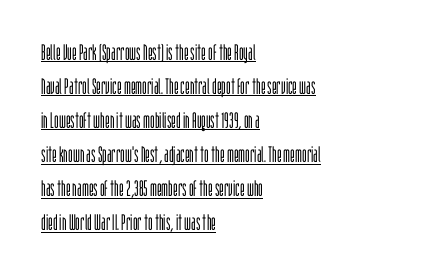
Regarding leading, the lines here are spaced in the standard way. Compared with typical body copy, the letter spacing here is the same. The passage shown is not bold in any degree. Underlining? Definitely there.
